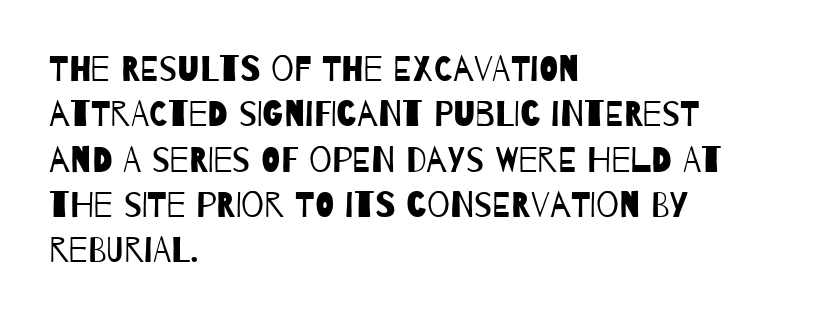
Q: Is the text bold? A: No.
Q: Is the typeface a serif or a sans-serif typeface? A: Sans-serif.
Q: Is the text underlined? A: No.
Q: How is the paragraph aligned? A: Left-aligned.
Q: Is the spacing between letters normal or unusually wide? A: Normal.
Q: Is the spacing between lines tight, normal or loose? A: Normal.
Q: Width (condensed, normal, or wide)? A: Condensed.
Q: Stroke contrast? A: Low.
Q: x-height? A: Large.
Q: Monospaced? A: No.
